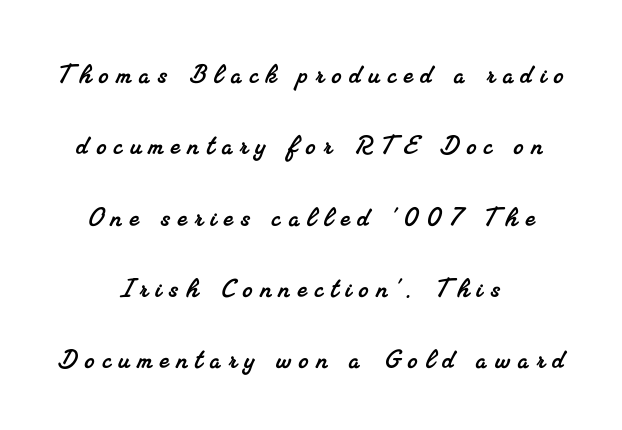
Honestly, the letter spacing is so wide it's the main thing you notice. Varying glyph widths throughout — classic text-font behaviour. The string is rendered with underlining switched off. A typesetter would call this leading open, well beyond the default.
